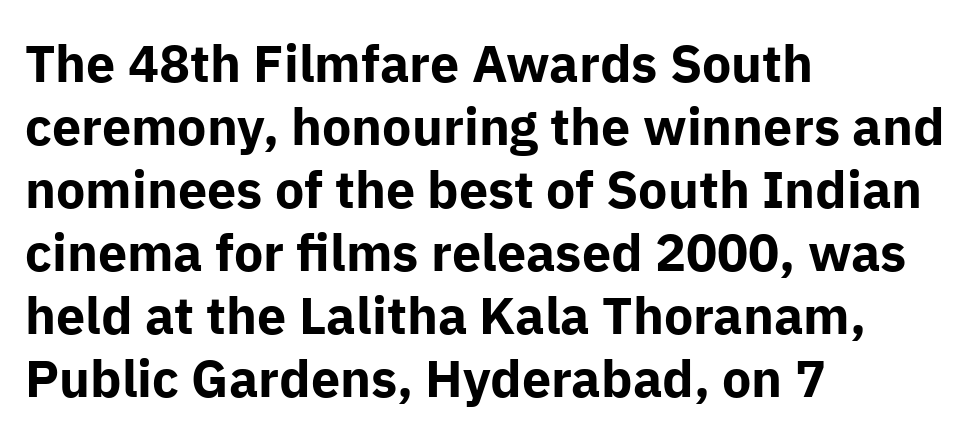
The image shows 52 px bold sans-serif type, upright; set left-aligned, line spacing 1.21x, normal letter spacing, not underlined; low stroke contrast and a medium x-height.
